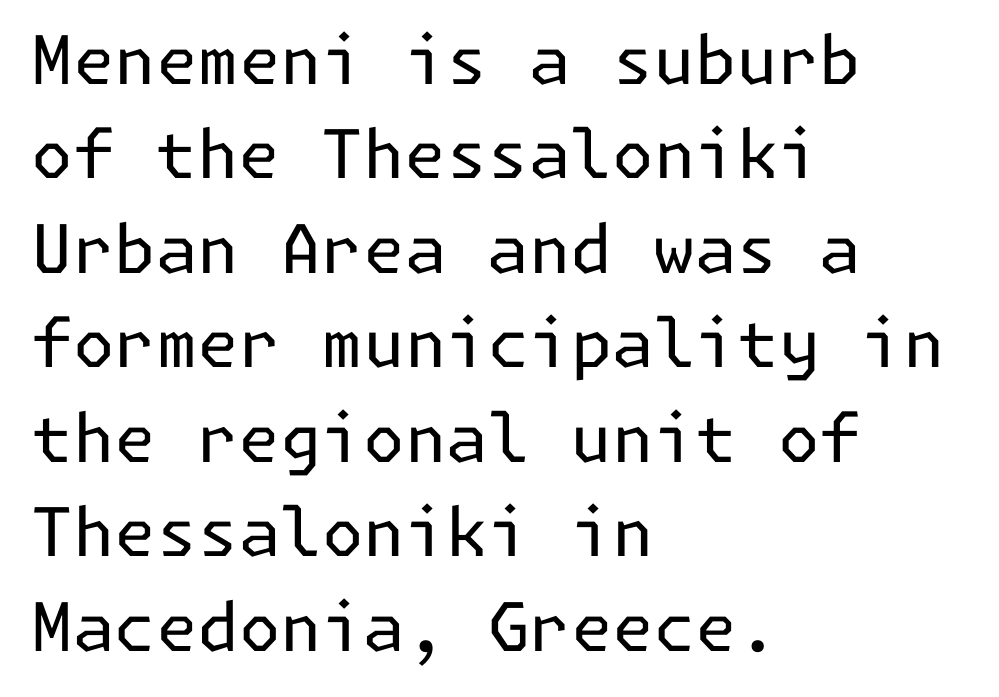
{"serif": "no", "italic": "no", "bold": "no", "weight": "regular", "width": "normal", "stroke_contrast": "low", "x_height": "medium", "underline": "no", "align": "left", "line_spacing": "normal", "line_spacing_ratio": 1.41, "letter_spacing": "normal", "letter_spacing_em": 0.0, "glyph_px": 67}
